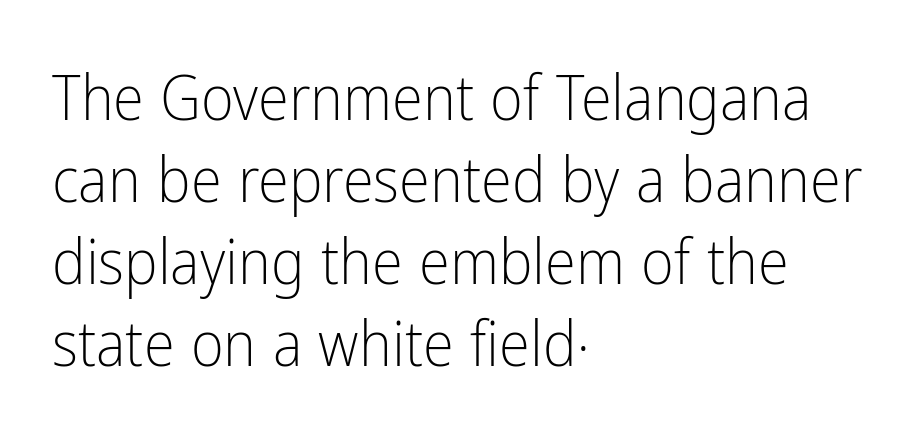
Q: Is the text bold? A: No.
Q: Is the text italic (slanted)? A: No, it is upright.
Q: Is the typeface a serif or a sans-serif typeface? A: Sans-serif.
Q: Is the text underlined? A: No.
Q: How is the paragraph aligned? A: Left-aligned.
Q: Is the spacing between letters normal or unusually wide? A: Normal.
Q: Is the spacing between lines tight, normal or loose? A: Normal.
Q: Width (condensed, normal, or wide)? A: Condensed.
Q: Stroke contrast? A: Low.
Q: x-height? A: Medium.
Q: Monospaced? A: No.
